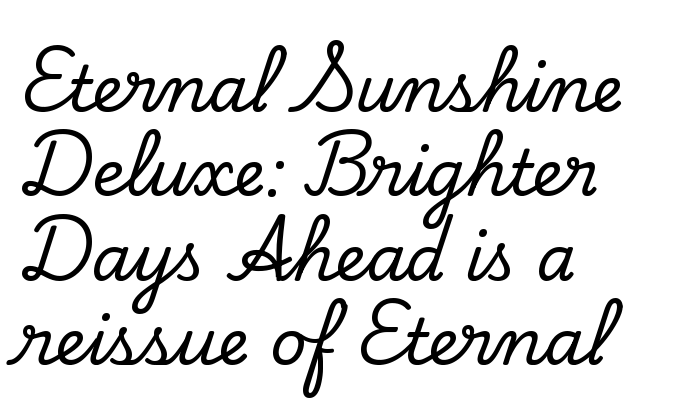
{"serif": "yes", "width": "normal", "stroke_contrast": "low", "x_height": "small", "monospaced": "no", "underline": "no", "align": "left", "line_spacing": "normal", "line_spacing_ratio": 1.34, "letter_spacing": "normal", "letter_spacing_em": 0.0, "glyph_px": 63}
